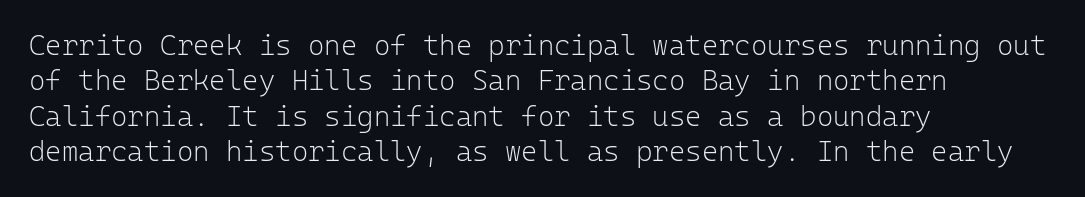
{"serif": "no", "italic": "no", "bold": "no", "weight": "light", "width": "normal", "stroke_contrast": "low", "x_height": "medium", "monospaced": "yes", "underline": "no", "align": "left", "line_spacing": "normal", "line_spacing_ratio": 1.26, "letter_spacing": "normal", "letter_spacing_em": 0.0, "glyph_px": 28}
